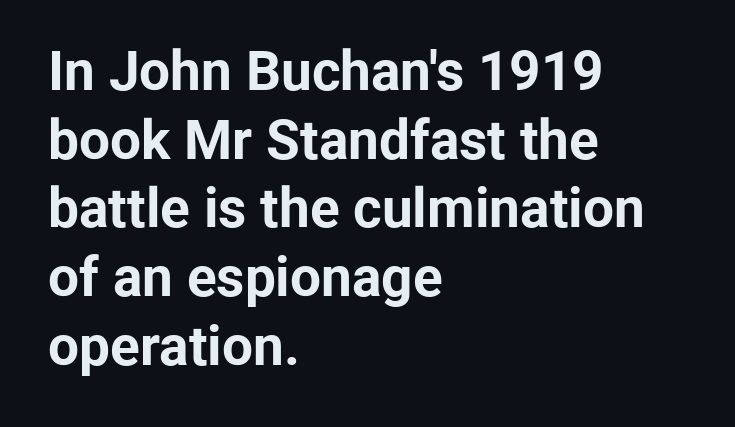
The image shows 55 px bold sans-serif type, upright; set left-aligned, normal line spacing (1.25x), normal letter spacing, not underlined; low stroke contrast and a medium x-height.
